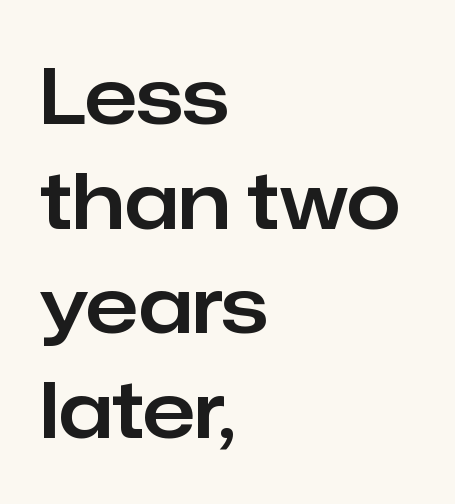
Rendered with straight, roman letterforms. Each word holds together tightly as a unit, with standard inter-letter gaps. Spacing verdict: proportional, widths tailored to each character. Is this a sans? Yes — the strokes have no serifs. The text block is weighted toward the left margin, trailing off unevenly rightward. Lines of text with bare space underneath.
